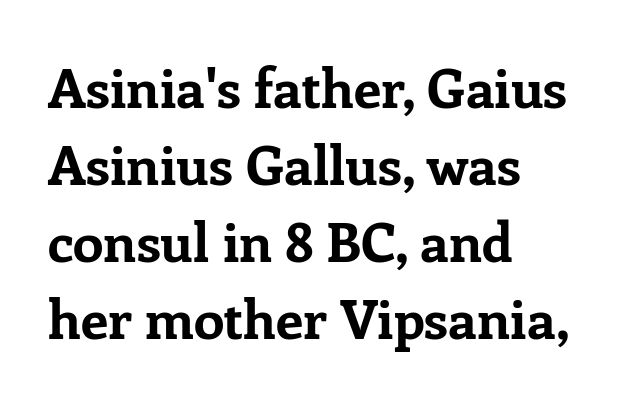
Visually the block forms a straight wall on the left and a jagged coastline on the right. Students, note that the glyphs here touch the page at normal intervals. Style check: upright. As a designer I'd log this as weight 700, bold. You could not count columns in this text — the font is proportionally spaced.
